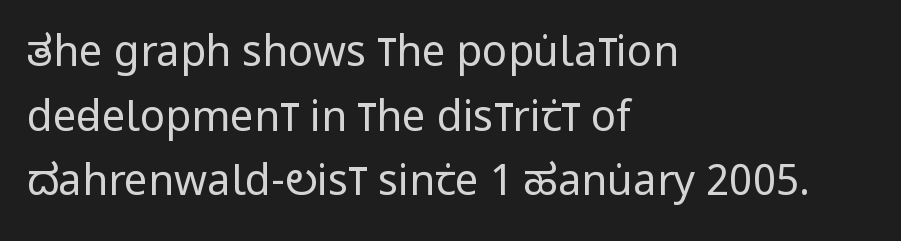
Posture: upright roman. Does extra space separate the letters? No, they use regular spacing. Note the varied advance widths — an 'i' is clearly narrower than an 'm'. Interline gaps are of average width in this sample. Only glyphs here, with clear space below each row. The paragraph shown leans on its left margin.
